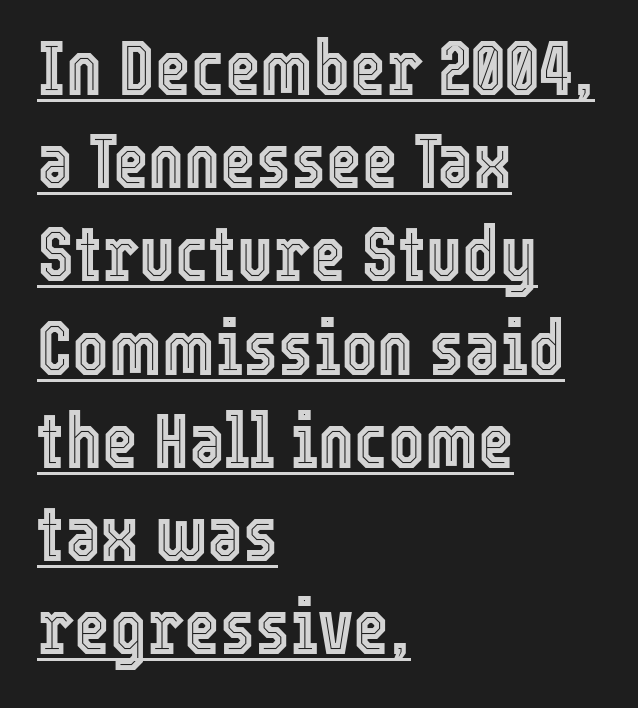
The image shows 77 px condensed type, upright; set left-aligned, line spacing 1.21x, normal letter spacing, underlined; a medium x-height.
